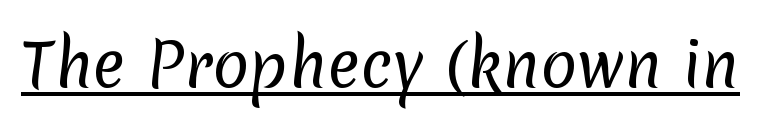
Look at the tracking — it's just the regular setting, nothing added. This reads as an unemphasized weight, regular at the heaviest. You could not count columns in this text — the font is proportionally spaced. The passage shown is typeset with a sans-serif family. A baseline rule has been typeset under these characters.
